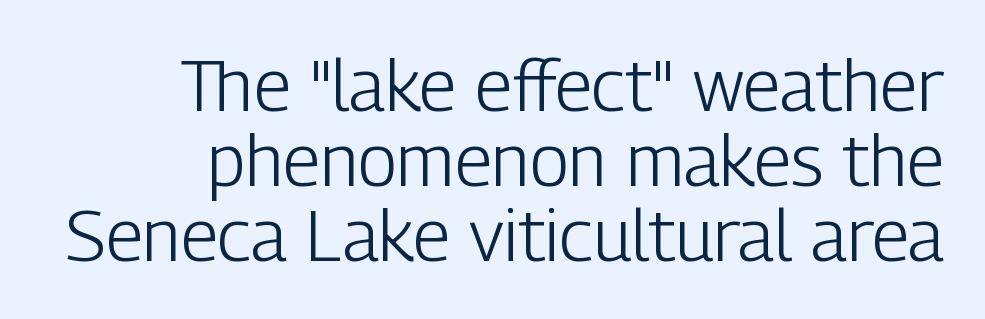
{"serif": "no", "italic": "no", "bold": "no", "weight": "light", "width": "condensed", "stroke_contrast": "low", "x_height": "medium", "monospaced": "no", "underline": "no", "align": "right", "line_spacing": "tight", "line_spacing_ratio": 1.04, "letter_spacing": "normal", "letter_spacing_em": 0.0, "glyph_px": 72}
